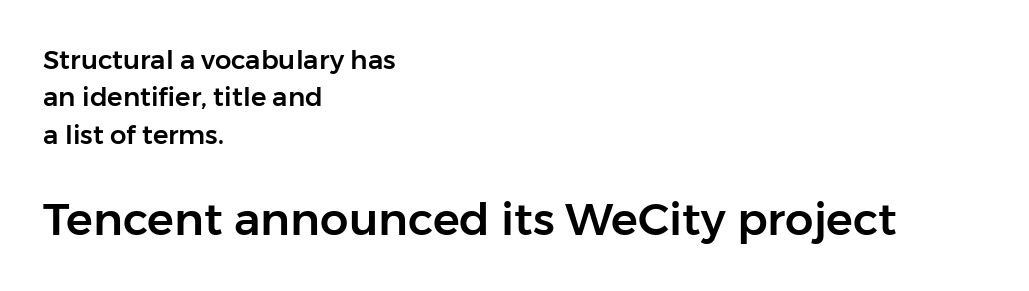
The image shows 45 px sans-serif type, upright; set left-aligned, normal line spacing (1.44x), normal letter spacing, not underlined; the second (bottom) block is 1.73x larger; low stroke contrast and a medium x-height.
